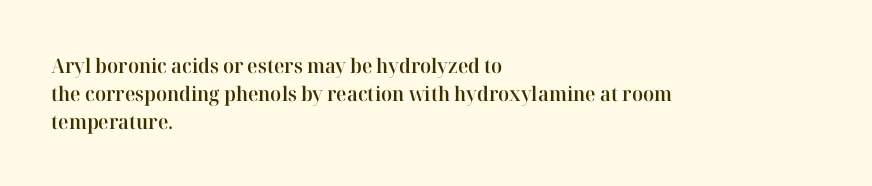
In terms of posture, this sample is upright. A typesetter would call this zero additional tracking. In terms of weight, the rendering is demibold, just under bold. One glance says typical: line gaps are just what's usual. Left-aligned paragraph, ragged on the right.
